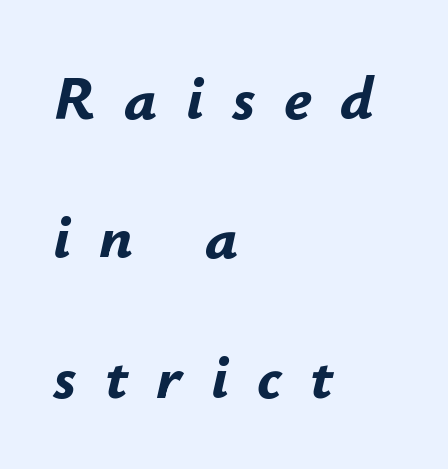
{"italic": "yes", "lean": "right", "slant_degrees": 12, "bold": "yes", "weight": "bold", "width": "normal", "stroke_contrast": "low", "x_height": "small", "monospaced": "no", "underline": "no", "align": "left", "line_spacing": "loose", "line_spacing_ratio": 2.25, "letter_spacing": "wide", "letter_spacing_em": 0.46, "glyph_px": 62}
